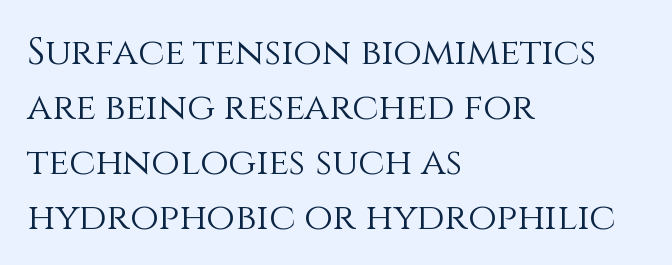
Q: Is the text bold? A: No.
Q: Is the text italic (slanted)? A: No, it is upright.
Q: Is the text underlined? A: No.
Q: How is the paragraph aligned? A: Left-aligned.
Q: Is the spacing between letters normal or unusually wide? A: Normal.
Q: Is the spacing between lines tight, normal or loose? A: Normal.
Q: Width (condensed, normal, or wide)? A: Normal.
Q: Stroke contrast? A: Medium.
Q: x-height? A: Large.
Q: Monospaced? A: No.
